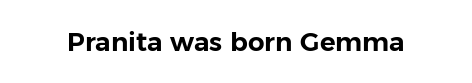
{"italic": "no", "underline": "no", "letter_spacing": "normal", "letter_spacing_em": 0.0, "glyph_px": 26}
